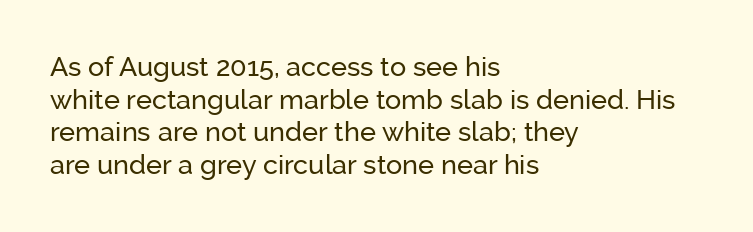
Q: Is the text italic (slanted)? A: No, it is upright.
Q: Is the text underlined? A: No.
Q: How is the paragraph aligned? A: Left-aligned.
Q: Is the spacing between letters normal or unusually wide? A: Normal.
